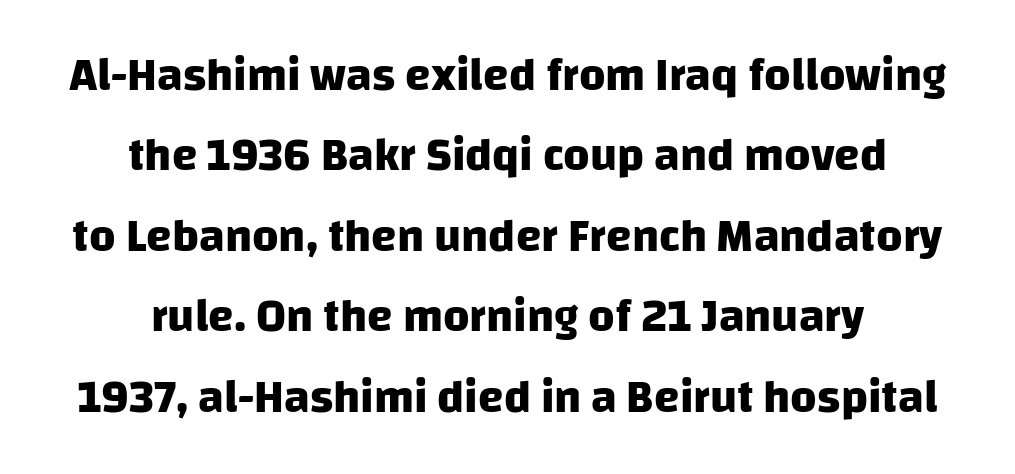
{"serif": "no", "bold": "yes", "weight": "heavy", "width": "normal", "stroke_contrast": "low", "x_height": "large", "monospaced": "no", "underline": "no", "align": "center", "line_spacing_ratio": 1.75, "letter_spacing": "normal", "letter_spacing_em": 0.0, "glyph_px": 46}
